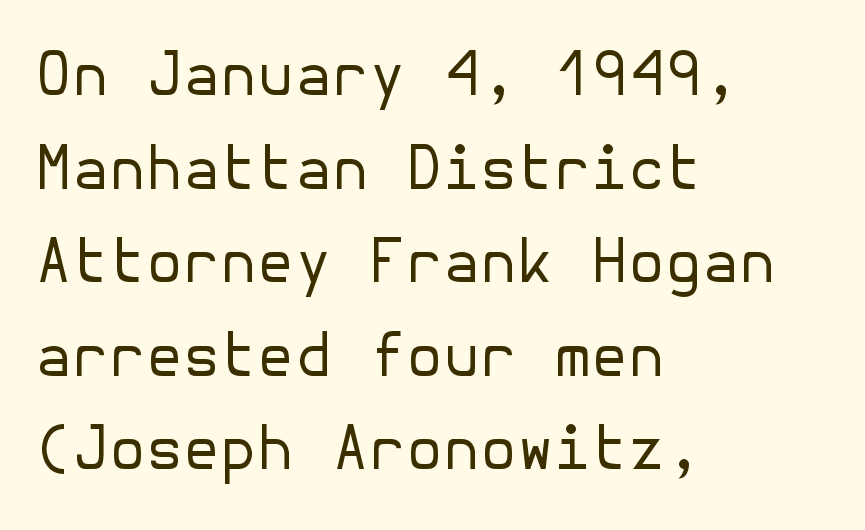
Is this a heavy cut? Hardly; it is regular or lighter. Is the letter spacing exaggerated? No — it looks like the ordinary default. Unlike italic type, these characters show no tilt at all. The passage shown is not underscored anywhere. These lines are set flush left with a ragged right edge. Notice how descenders clear the ascenders below comfortably — that's standard leading.
